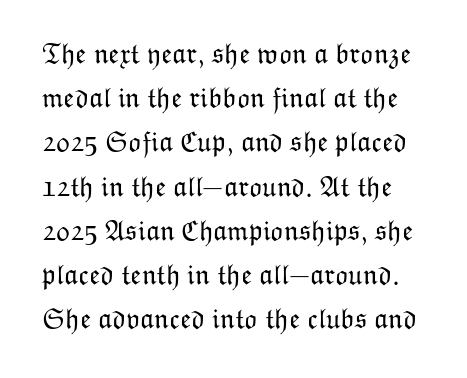
Italic? Not at all — the glyphs are vertical. The letterforms sit shoulder to shoulder at normal distance. This is not heavy type; no bold has been used. These lines are rendered in a variable-pitch font. Notice how descenders clear the ascenders below comfortably — that's standard leading. Each row of text sits above clean, open space.
